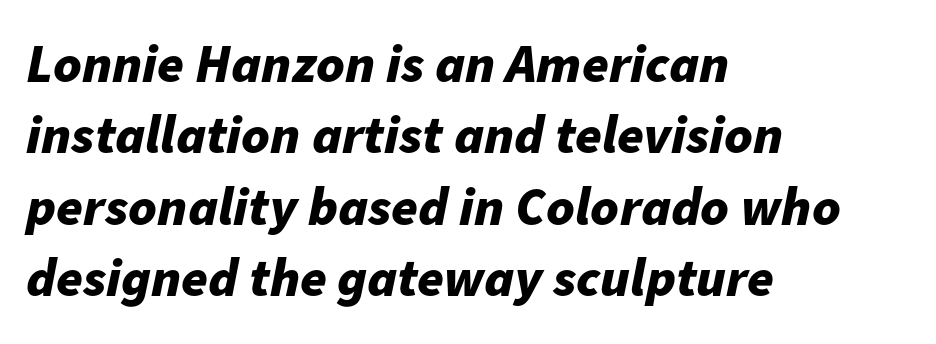
The image shows 54 px bold type, italic (leaning right); set left-aligned, normal line spacing (1.32x), normal letter spacing, not underlined; low stroke contrast and a medium x-height.
